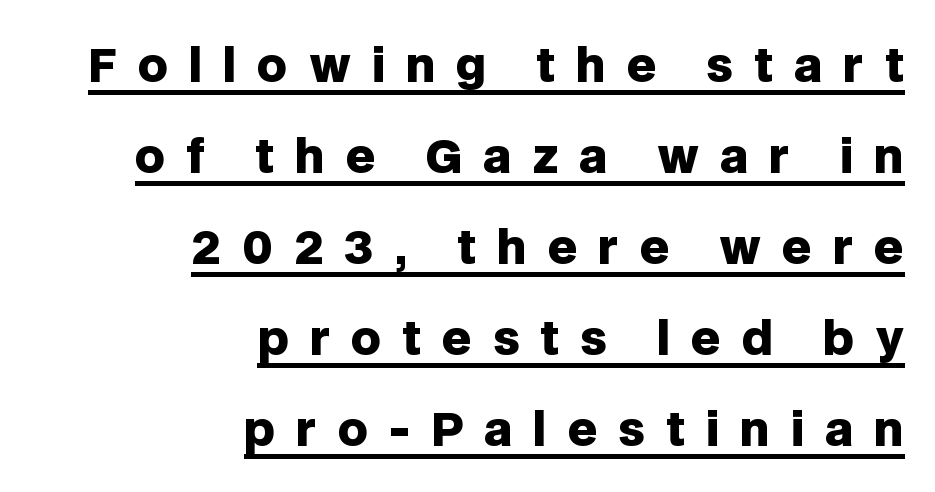
{"serif": "no", "italic": "no", "bold": "yes", "weight": "heavy", "width": "normal", "stroke_contrast": "low", "x_height": "large", "monospaced": "no", "underline": "yes", "align": "right", "line_spacing": "loose", "line_spacing_ratio": 1.98, "letter_spacing": "wide", "letter_spacing_em": 0.45, "glyph_px": 46}
